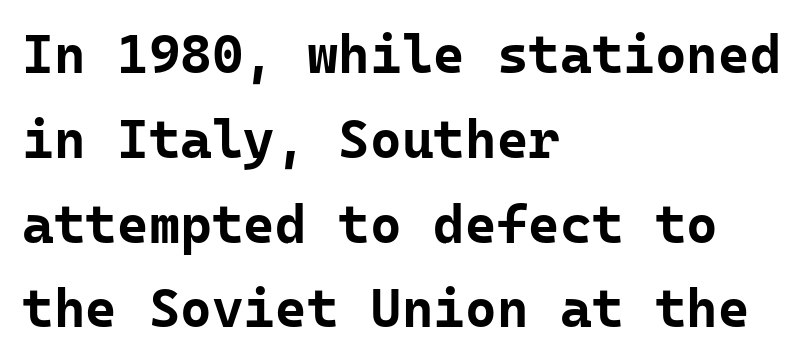
The image shows 54 px bold sans-serif type, upright; set left-aligned, normal line spacing (1.57x), normal letter spacing, not underlined; low stroke contrast and a medium x-height.
